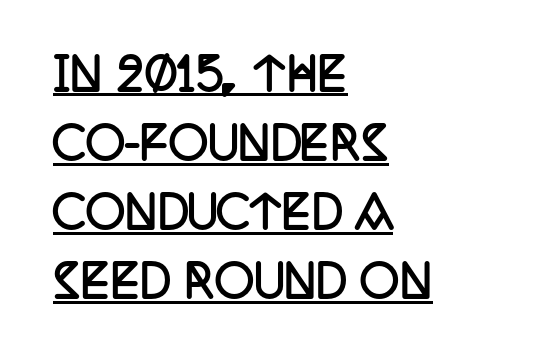
{"serif": "yes", "italic": "no", "bold": "yes", "weight": "semibold", "width": "condensed", "stroke_contrast": "low", "x_height": "large", "monospaced": "no", "underline": "yes", "align": "left", "line_spacing": "normal", "line_spacing_ratio": 1.57, "letter_spacing": "normal", "letter_spacing_em": 0.0, "glyph_px": 44}
